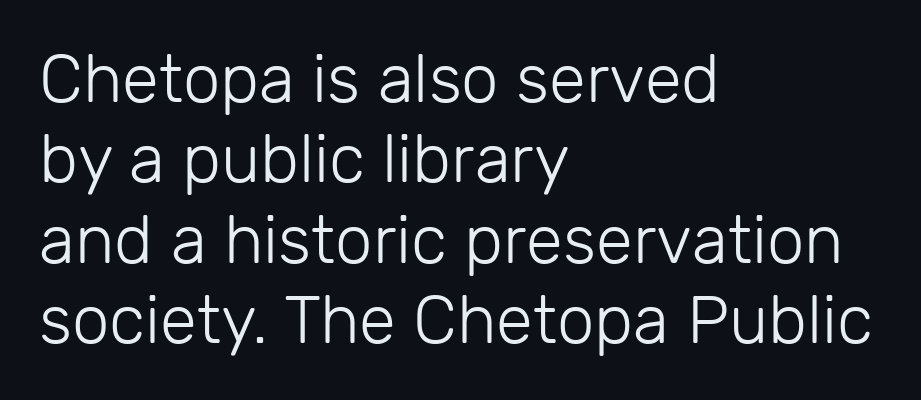
The image shows 67 px light sans-serif type, upright; set left-aligned, line spacing 1.2x, normal letter spacing, not underlined; low stroke contrast and a medium x-height.
